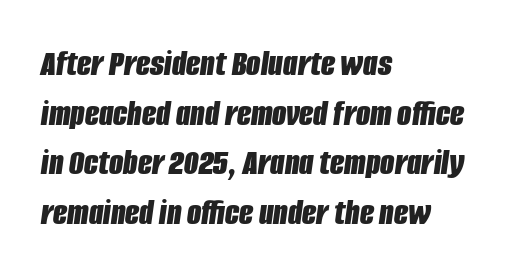
The image shows 37 px bold, condensed type, italic (leaning right); set left-aligned, normal line spacing (1.34x), normal letter spacing, not underlined; low stroke contrast and a large x-height.
